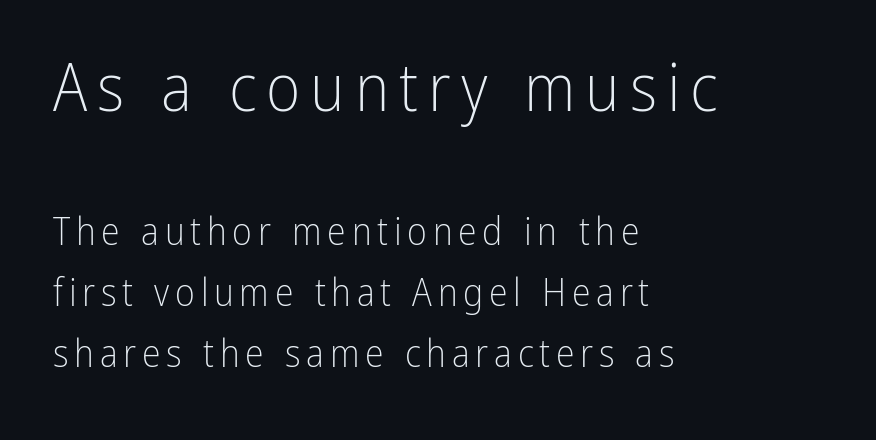
Q: Is the text bold? A: No.
Q: Is the text italic (slanted)? A: No, it is upright.
Q: Is the typeface a serif or a sans-serif typeface? A: Sans-serif.
Q: Is the text underlined? A: No.
Q: How is the paragraph aligned? A: Left-aligned.
Q: Is the spacing between lines tight, normal or loose? A: Normal.
Q: Which block of text is set in a larger size, the first (top) or the second (bottom)? A: The first (top) one.
Q: Width (condensed, normal, or wide)? A: Condensed.
Q: Stroke contrast? A: Low.
Q: x-height? A: Medium.
Q: Monospaced? A: No.
